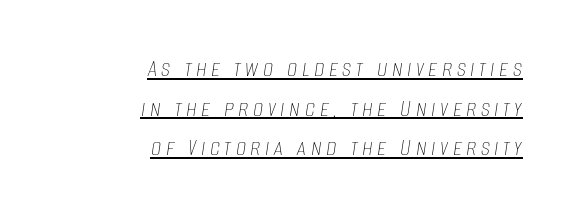
Q: Is the text bold? A: No.
Q: Is the text italic (slanted)? A: Yes, it leans right by about 8 degrees.
Q: Is the text underlined? A: Yes.
Q: How is the paragraph aligned? A: Right-aligned.
Q: Is the spacing between lines tight, normal or loose? A: Normal.
